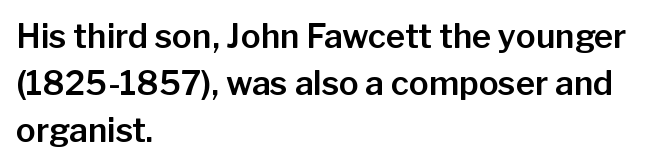
Q: Is the text italic (slanted)? A: No, it is upright.
Q: Is the typeface a serif or a sans-serif typeface? A: Sans-serif.
Q: Is the text underlined? A: No.
Q: How is the paragraph aligned? A: Left-aligned.
Q: Is the spacing between letters normal or unusually wide? A: Normal.
Q: Is the spacing between lines tight, normal or loose? A: Normal.
Q: Width (condensed, normal, or wide)? A: Normal.
Q: Stroke contrast? A: Low.
Q: x-height? A: Medium.
Q: Monospaced? A: No.
